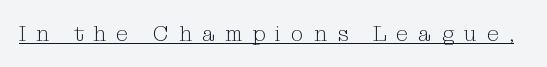
{"italic": "no", "bold": "no", "underline": "yes", "letter_spacing": "wide", "letter_spacing_em": 0.45, "glyph_px": 22}
